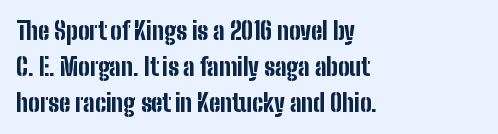
Q: Is the text bold? A: Yes.
Q: Is the text italic (slanted)? A: No, it is upright.
Q: Is the text underlined? A: No.
Q: How is the paragraph aligned? A: Left-aligned.
Q: Is the spacing between letters normal or unusually wide? A: Normal.
Q: Is the spacing between lines tight, normal or loose? A: Normal.
